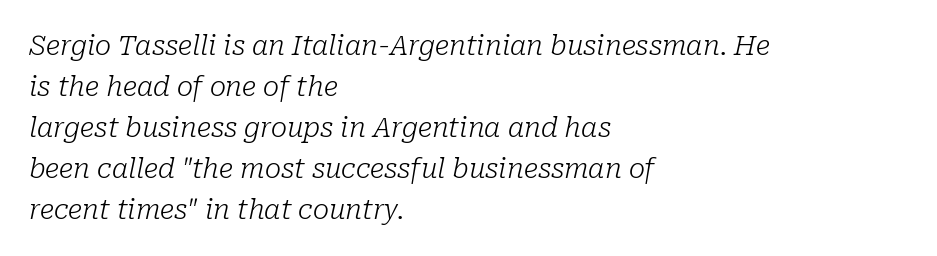
Q: Is the text bold? A: No.
Q: Is the text italic (slanted)? A: Yes, it leans right by about 10 degrees.
Q: Is the text underlined? A: No.
Q: How is the paragraph aligned? A: Left-aligned.
Q: Is the spacing between letters normal or unusually wide? A: Normal.
Q: Is the spacing between lines tight, normal or loose? A: Normal.
